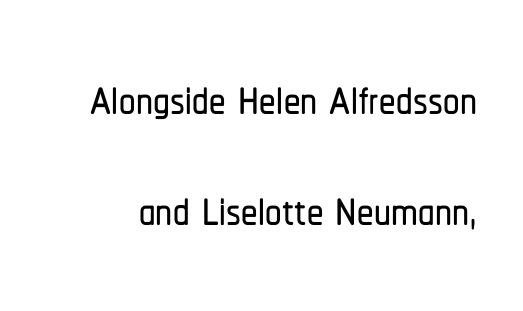
{"serif": "no", "italic": "no", "width": "condensed", "stroke_contrast": "low", "x_height": "medium", "monospaced": "no", "underline": "no", "line_spacing": "normal", "line_spacing_ratio": 1.68, "letter_spacing": "normal", "letter_spacing_em": 0.0, "glyph_px": 66}
